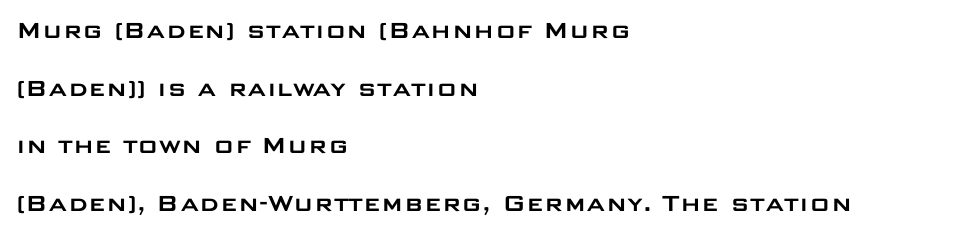
Q: Is the text italic (slanted)? A: No, it is upright.
Q: Is the typeface a serif or a sans-serif typeface? A: Sans-serif.
Q: Is the text underlined? A: No.
Q: How is the paragraph aligned? A: Left-aligned.
Q: Is the spacing between letters normal or unusually wide? A: Normal.
Q: Is the spacing between lines tight, normal or loose? A: Loose.
Q: Width (condensed, normal, or wide)? A: Wide.
Q: Stroke contrast? A: Low.
Q: x-height? A: Large.
Q: Monospaced? A: No.
